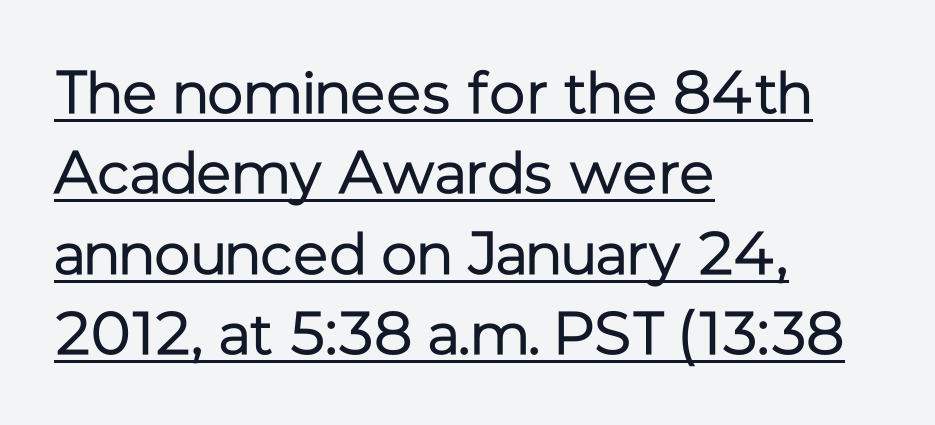
Q: Is the text bold? A: No.
Q: Is the text italic (slanted)? A: No, it is upright.
Q: Is the typeface a serif or a sans-serif typeface? A: Sans-serif.
Q: Is the text underlined? A: Yes.
Q: How is the paragraph aligned? A: Left-aligned.
Q: Is the spacing between letters normal or unusually wide? A: Normal.
Q: Is the spacing between lines tight, normal or loose? A: Normal.
Q: Width (condensed, normal, or wide)? A: Normal.
Q: Stroke contrast? A: Low.
Q: x-height? A: Medium.
Q: Monospaced? A: No.
